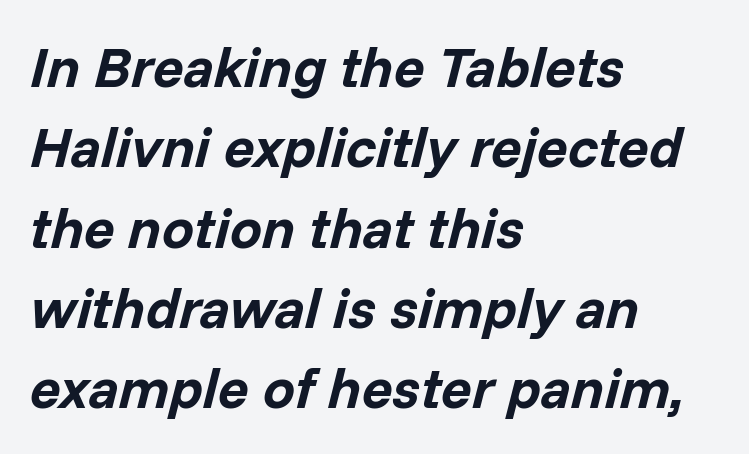
Heavy, bold letterforms. Proportional: the letters do not fall into vertical columns. Short note: letters normally spaced. If you measured baseline to baseline, you'd find a middling distance.
